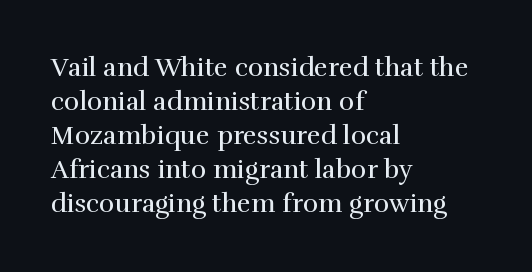
Q: Is the text bold? A: No.
Q: Is the text italic (slanted)? A: No, it is upright.
Q: Is the text underlined? A: No.
Q: How is the paragraph aligned? A: Left-aligned.
Q: Is the spacing between letters normal or unusually wide? A: Normal.
Q: Is the spacing between lines tight, normal or loose? A: Normal.
